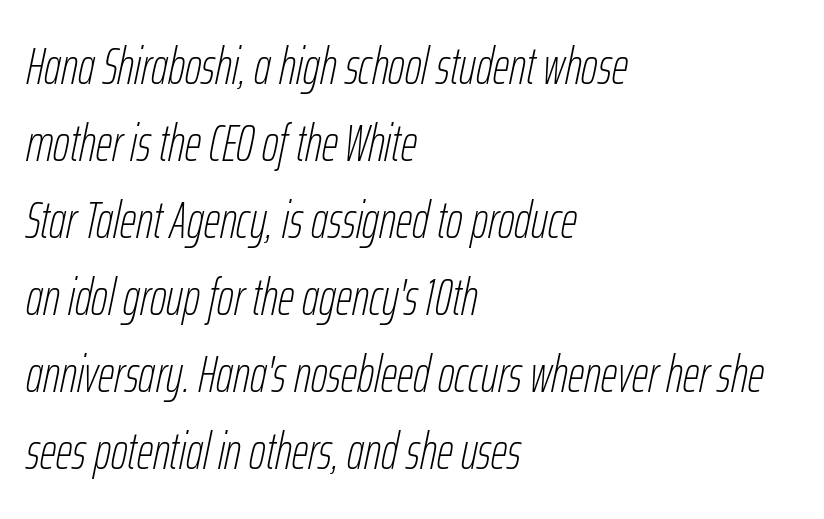
The image shows 51 px thin, condensed type, italic (leaning right); set left-aligned, normal line spacing (1.51x), normal letter spacing, not underlined; low stroke contrast and a medium x-height.
